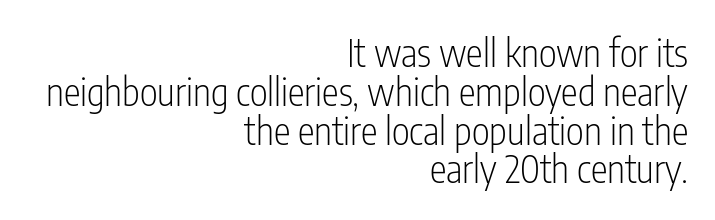
Is the block centered? No — it sits flush against the right margin. Check where the strokes stop: nothing finishes them off — pure sans. The weight tops out at a normal text grade. The letterforms sit shoulder to shoulder at normal distance. Nobody drew a line under any word here. Character widths vary here, with narrow letters taking less room than wide ones.
